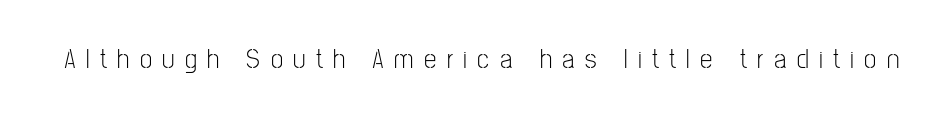
Q: Is the text bold? A: No.
Q: Is the text italic (slanted)? A: No, it is upright.
Q: Is the typeface a serif or a sans-serif typeface? A: Sans-serif.
Q: Is the text underlined? A: No.
Q: Is the spacing between letters normal or unusually wide? A: Unusually wide.
Q: Width (condensed, normal, or wide)? A: Condensed.
Q: Stroke contrast? A: Low.
Q: x-height? A: Medium.
Q: Monospaced? A: No.
